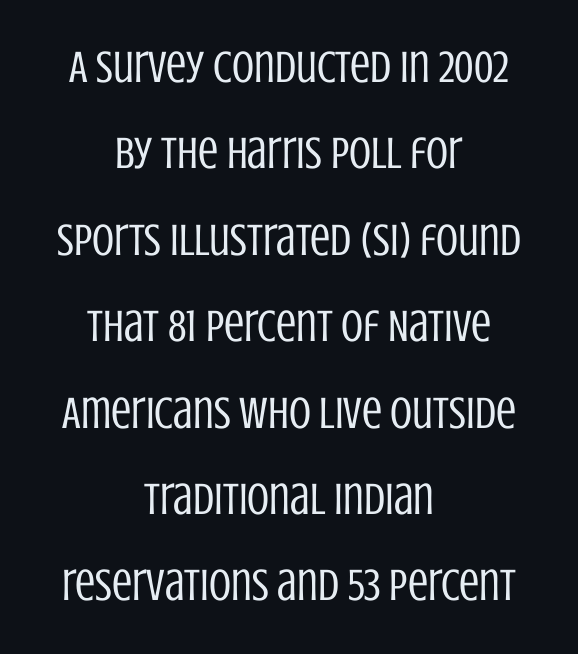
Q: Is the text bold? A: No.
Q: Is the text italic (slanted)? A: No, it is upright.
Q: Is the typeface a serif or a sans-serif typeface? A: Sans-serif.
Q: Is the text underlined? A: No.
Q: How is the paragraph aligned? A: Centered.
Q: Is the spacing between letters normal or unusually wide? A: Normal.
Q: Is the spacing between lines tight, normal or loose? A: Loose.
Q: Width (condensed, normal, or wide)? A: Condensed.
Q: Stroke contrast? A: Low.
Q: x-height? A: Large.
Q: Monospaced? A: No.
